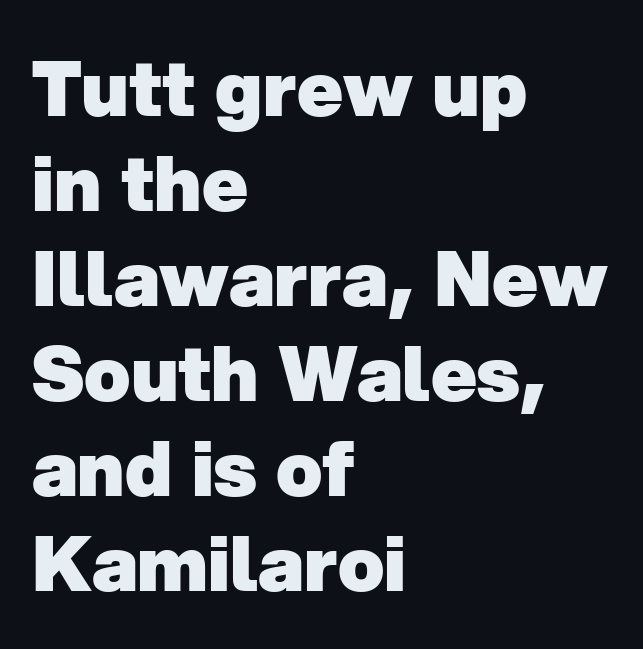
Look at the stroke-to-counter ratio: heavy, a bold. The leading is moderate, giving the passage an even texture. Quick note: underline off. The face used here is proportionally spaced, like ordinary book or web type.
